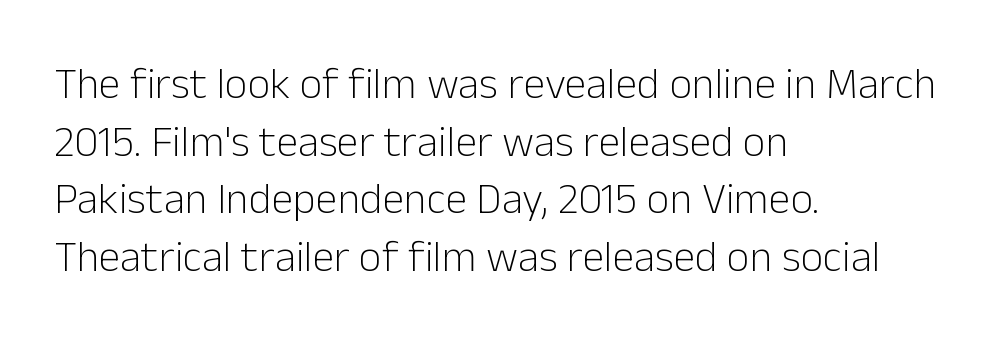
The image shows 44 px light sans-serif type, upright; set left-aligned, normal line spacing (1.31x), normal letter spacing, not underlined; low stroke contrast and a medium x-height.
